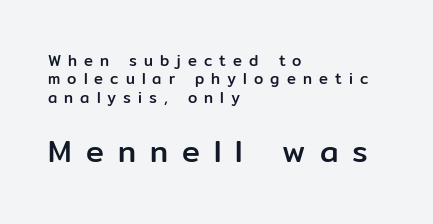
This rendering features lettering with no underline. The designer gave the closing block more size than the opening block. To sum up the face: it is a sans, with no serifs. These lines are rendered in a variable-pitch font. Horizontal alignment here is leftward, the default for most running prose. Glyph-to-glyph distance is far greater than everyday printed text.
